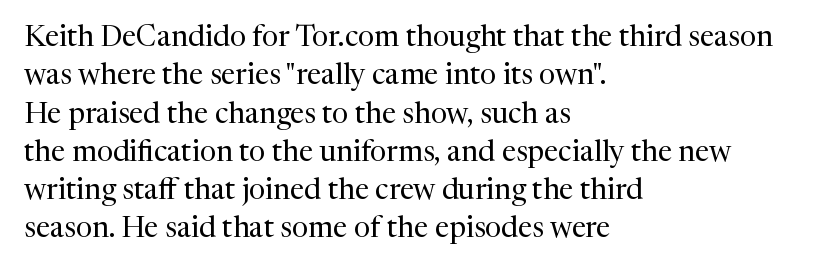
Q: Is the text bold? A: No.
Q: Is the text italic (slanted)? A: No, it is upright.
Q: Is the typeface a serif or a sans-serif typeface? A: Serif.
Q: Is the text underlined? A: No.
Q: How is the paragraph aligned? A: Left-aligned.
Q: Is the spacing between letters normal or unusually wide? A: Normal.
Q: Is the spacing between lines tight, normal or loose? A: Normal.
Q: Width (condensed, normal, or wide)? A: Normal.
Q: Stroke contrast? A: Medium.
Q: x-height? A: Medium.
Q: Monospaced? A: No.
